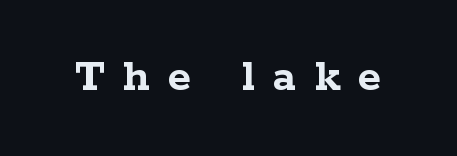
Is this a fixed-width face? No — the glyphs have proportional, varying widths. Letterform terminals end in serifs throughout the passage. Characters follow at a spacing far wider than the type designer built in. Vertical strokes here are truly vertical. Plenty of ink on the page — the face is bold. Beneath every word, the page is bare.
